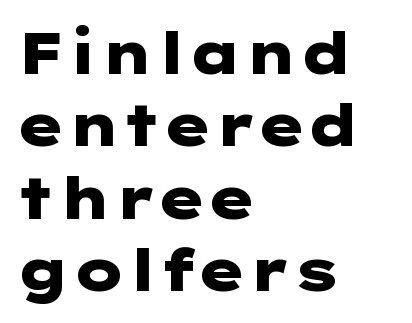
The image shows 58 px heavy, wide sans-serif type, upright; set left-aligned, normal line spacing (1.25x), normal letter spacing, not underlined; low stroke contrast and a medium x-height.
